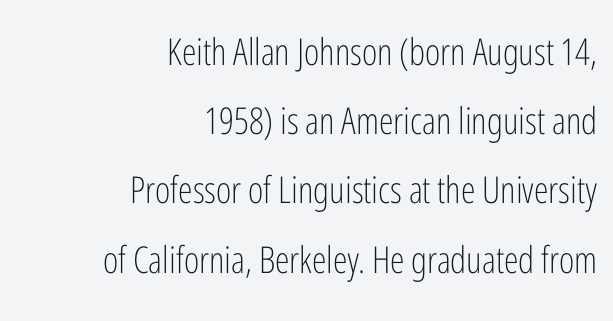
The image shows 37 px light, condensed sans-serif type, upright; set right-aligned, line spacing 1.87x, normal letter spacing, not underlined; low stroke contrast and a medium x-height.
